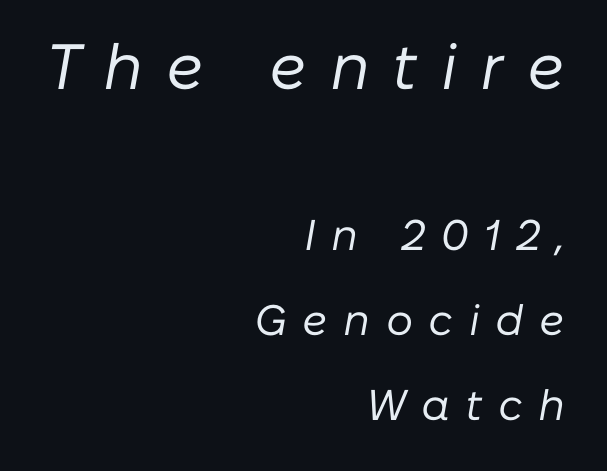
Q: Is the text bold? A: No.
Q: Is the text italic (slanted)? A: Yes, it leans right by about 10 degrees.
Q: Is the text underlined? A: No.
Q: How is the paragraph aligned? A: Right-aligned.
Q: Is the spacing between letters normal or unusually wide? A: Unusually wide.
Q: Is the spacing between lines tight, normal or loose? A: Loose.
Q: Which block of text is set in a larger size, the first (top) or the second (bottom)? A: The first (top) one.
Q: Width (condensed, normal, or wide)? A: Normal.
Q: Stroke contrast? A: Low.
Q: x-height? A: Medium.
Q: Monospaced? A: No.
